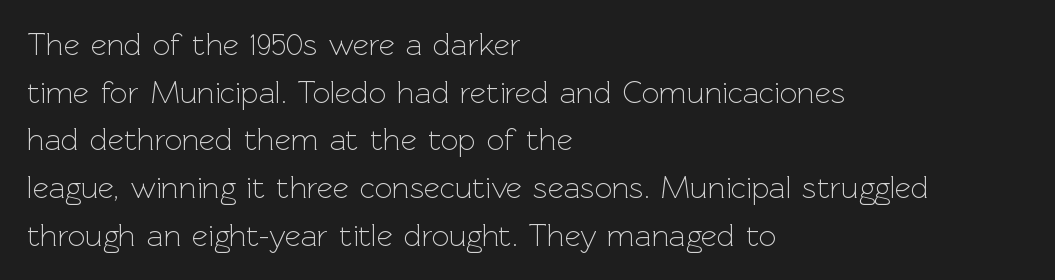
The image shows 31 px light sans-serif type, upright; set left-aligned, normal line spacing (1.54x), normal letter spacing, not underlined; a medium x-height.
